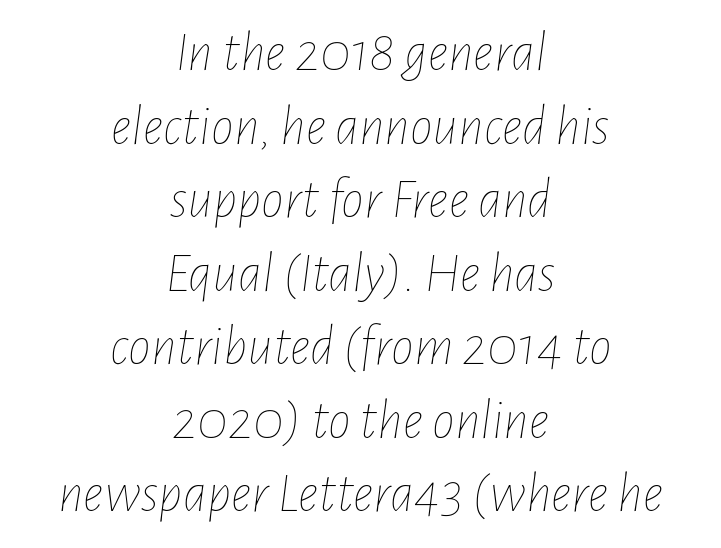
{"italic": "yes", "lean": "right", "slant_degrees": 7, "bold": "no", "weight": "thin", "width": "condensed", "stroke_contrast": "low", "x_height": "medium", "monospaced": "no", "underline": "no", "align": "center", "line_spacing": "normal", "line_spacing_ratio": 1.29, "letter_spacing": "normal", "letter_spacing_em": 0.0, "glyph_px": 57}
